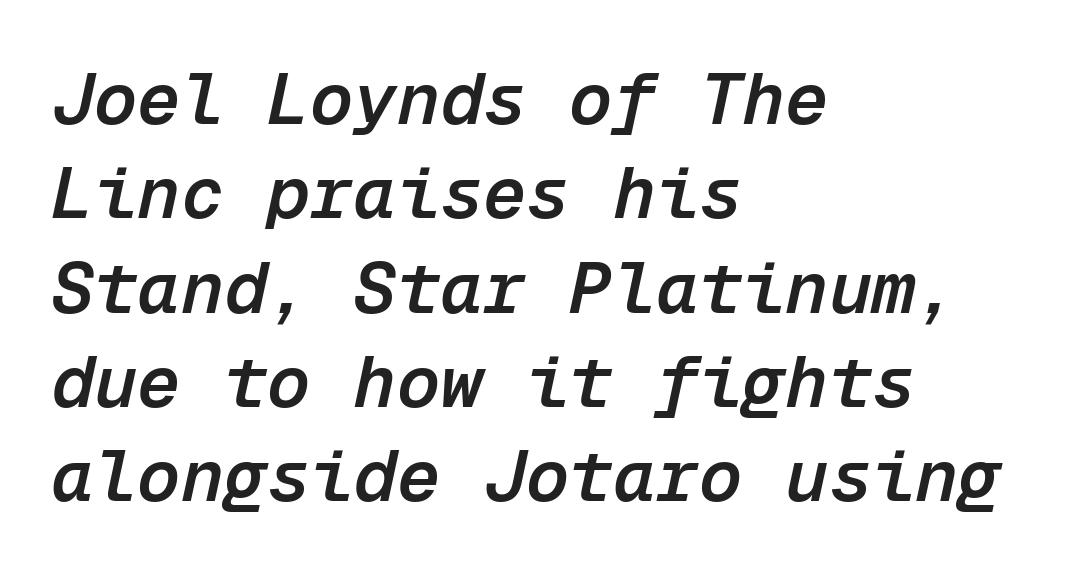
Notice how descenders clear the ascenders below comfortably — that's standard leading. Beneath every word, the page is bare. A somewhat darkened texture: the type is semibold rather than bold. The ragged edge is on the right, which tells us the setting is flush left. Tracking here is standard; glyphs follow each other at the usual distance.
